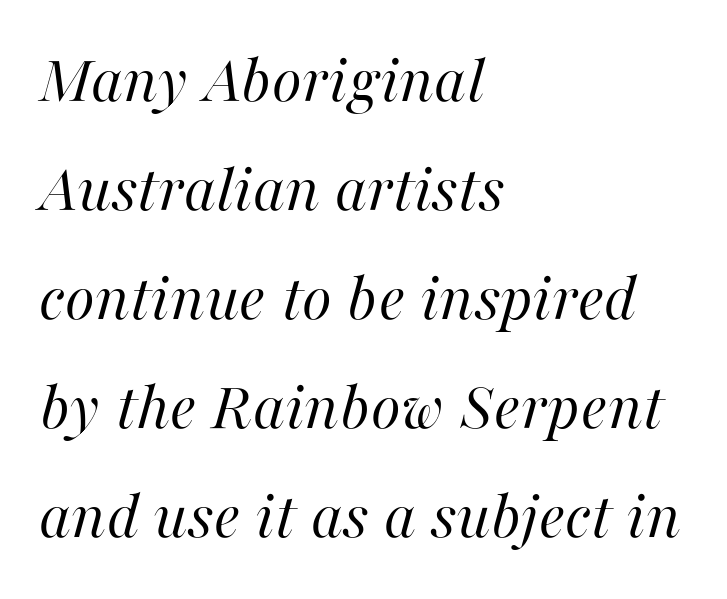
{"italic": "yes", "lean": "right", "slant_degrees": 16, "bold": "no", "weight": "regular", "width": "normal", "stroke_contrast": "high", "x_height": "medium", "monospaced": "no", "underline": "no", "align": "left", "line_spacing": "normal", "line_spacing_ratio": 1.58, "letter_spacing": "normal", "letter_spacing_em": 0.0, "glyph_px": 69}
